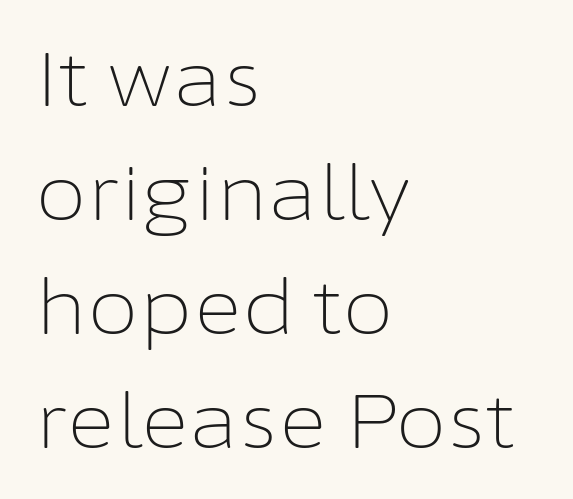
Q: Is the text bold? A: No.
Q: Is the text italic (slanted)? A: No, it is upright.
Q: Is the typeface a serif or a sans-serif typeface? A: Sans-serif.
Q: Is the text underlined? A: No.
Q: How is the paragraph aligned? A: Left-aligned.
Q: Is the spacing between letters normal or unusually wide? A: Normal.
Q: Is the spacing between lines tight, normal or loose? A: Normal.
Q: Width (condensed, normal, or wide)? A: Normal.
Q: Stroke contrast? A: Low.
Q: x-height? A: Medium.
Q: Monospaced? A: No.
